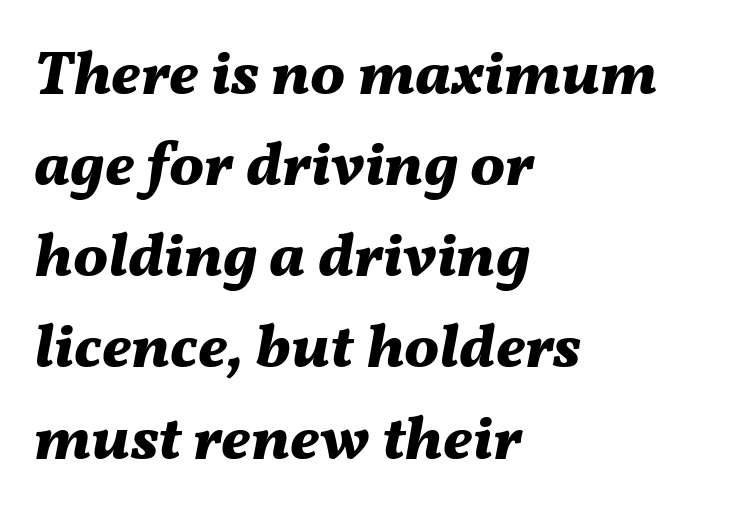
These lines are rendered in a variable-pitch font. Descender tails drop into unmarked territory. Typographic density is high because the face is bold. Is the block centered? No — it sits flush against the left margin. The face used here has a pronounced slope to its letters. You could call the tracking neutral — neither tight nor loose.
